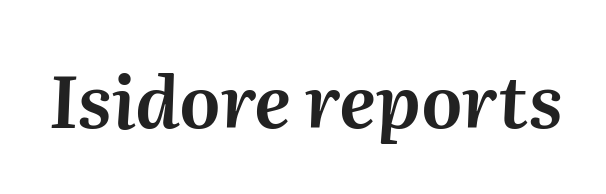
The image shows 72 px text type, italic (leaning right); set normal letter spacing, not underlined; medium stroke contrast and a medium x-height.
